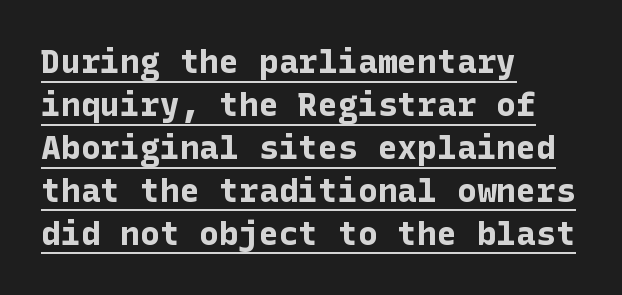
{"serif": "no", "italic": "no", "bold": "yes", "weight": "bold", "width": "normal", "stroke_contrast": "low", "x_height": "medium", "underline": "yes", "align": "left", "line_spacing": "normal", "line_spacing_ratio": 1.3, "letter_spacing": "normal", "letter_spacing_em": 0.0, "glyph_px": 33}
